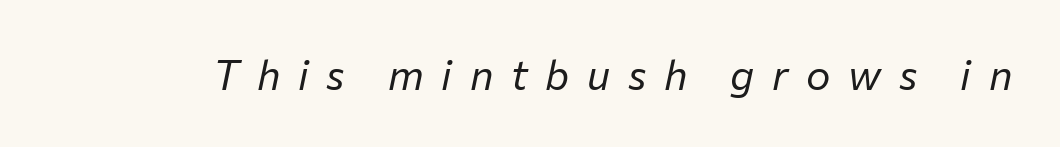
Counters stay open thanks to moderate or lighter strokes. Compared with ordinary roman type, these characters are visibly tilted. Tracking here is generous; glyphs stand well apart from one another. The baseline area is clear. You could not count columns in this text — the font is proportionally spaced.
